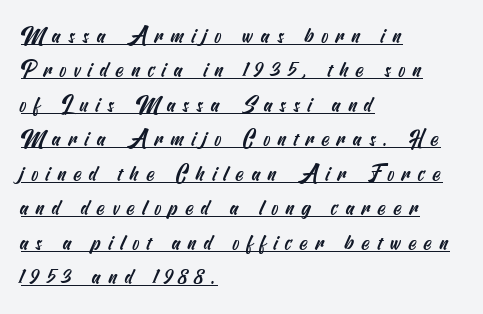
The image shows 21 px text type; set left-aligned, normal line spacing (1.64x), unusually wide letter spacing (+0.35 em), underlined.
